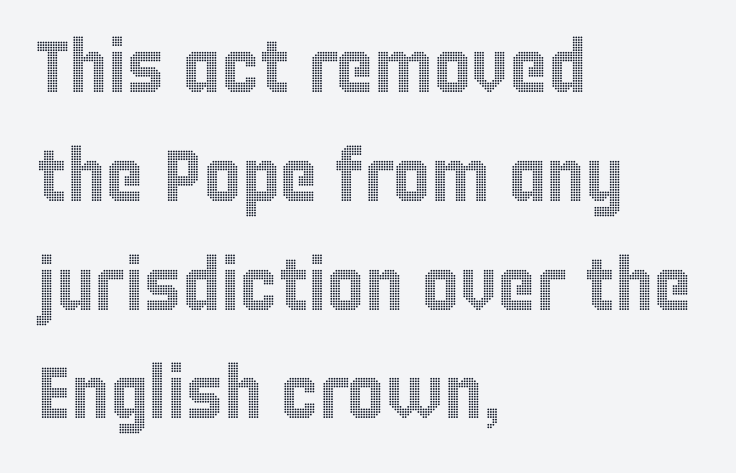
Q: Is the text italic (slanted)? A: No, it is upright.
Q: Is the text underlined? A: No.
Q: How is the paragraph aligned? A: Left-aligned.
Q: Is the spacing between letters normal or unusually wide? A: Normal.
Q: Is the spacing between lines tight, normal or loose? A: Normal.
Q: Width (condensed, normal, or wide)? A: Condensed.
Q: x-height? A: Large.
Q: Monospaced? A: No.
